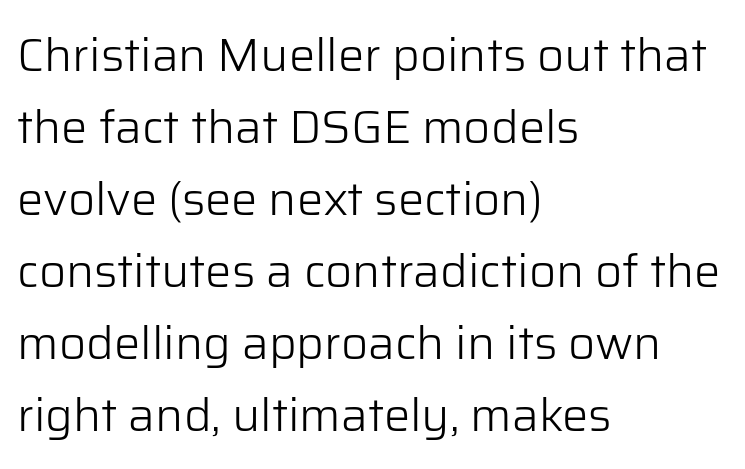
The image shows 47 px light sans-serif type, upright; set left-aligned, normal line spacing (1.53x), normal letter spacing, not underlined; low stroke contrast and a medium x-height.
